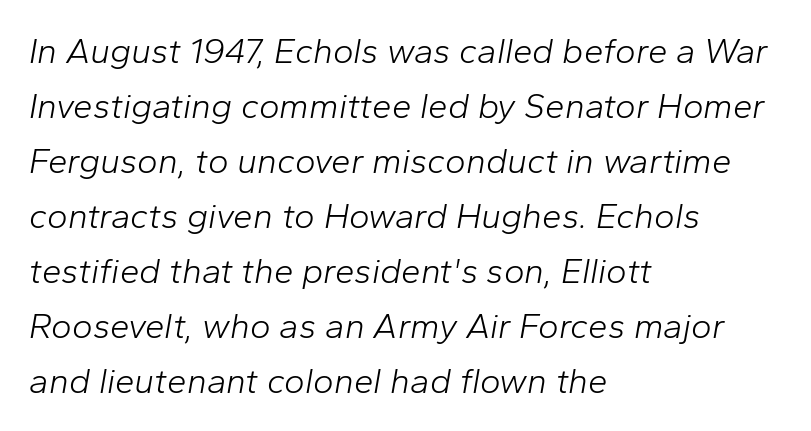
The image shows 35 px light type, italic (leaning right); set left-aligned, normal line spacing (1.57x), normal letter spacing, not underlined; low stroke contrast and a medium x-height.
